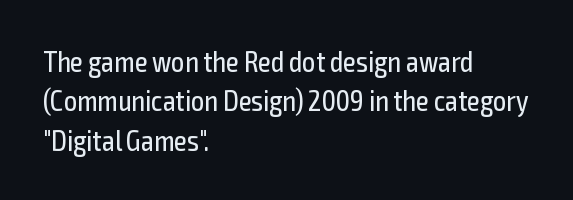
Q: Is the text bold? A: No.
Q: Is the text italic (slanted)? A: No, it is upright.
Q: Is the typeface a serif or a sans-serif typeface? A: Sans-serif.
Q: Is the text underlined? A: No.
Q: How is the paragraph aligned? A: Left-aligned.
Q: Is the spacing between letters normal or unusually wide? A: Normal.
Q: Is the spacing between lines tight, normal or loose? A: Normal.
Q: Width (condensed, normal, or wide)? A: Condensed.
Q: x-height? A: Medium.
Q: Monospaced? A: No.
